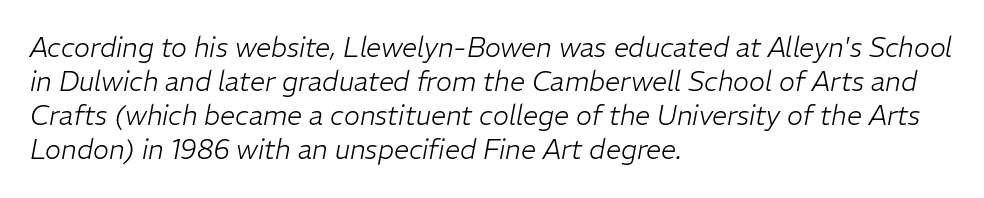
The image shows 27 px text type, italic (leaning right); set left-aligned, normal line spacing (1.26x), normal letter spacing, not underlined.
